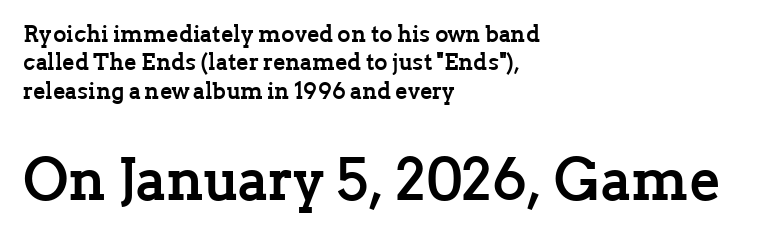
{"serif": "yes", "italic": "no", "bold": "yes", "weight": "semibold", "width": "normal", "stroke_contrast": "low", "x_height": "medium", "monospaced": "no", "underline": "no", "align": "left", "line_spacing_ratio": 1.23, "letter_spacing": "normal", "letter_spacing_em": 0.0, "larger_block": "second", "size_ratio": 2.52, "glyph_px": 58}
